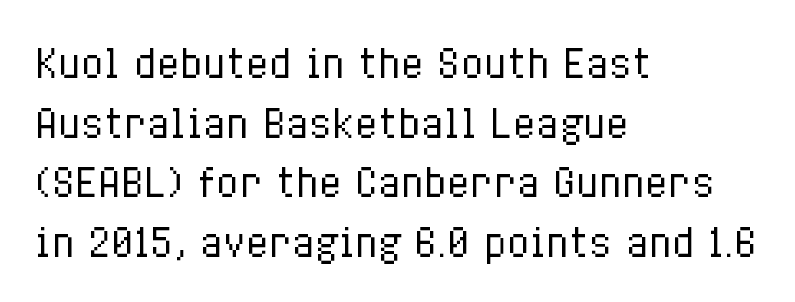
{"italic": "no", "bold": "no", "weight": "regular", "width": "condensed", "stroke_contrast": "low", "x_height": "medium", "monospaced": "no", "underline": "no", "align": "left", "line_spacing": "normal", "line_spacing_ratio": 1.57, "letter_spacing": "normal", "letter_spacing_em": 0.0, "glyph_px": 38}
